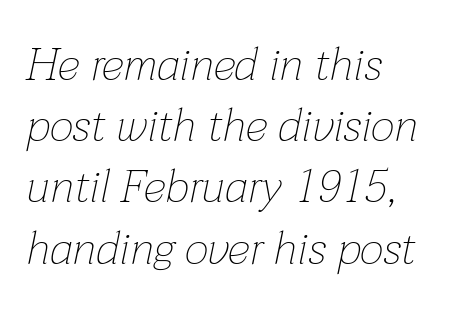
Q: Is the text bold? A: No.
Q: Is the text italic (slanted)? A: Yes, it leans right by about 12 degrees.
Q: Is the text underlined? A: No.
Q: How is the paragraph aligned? A: Left-aligned.
Q: Is the spacing between letters normal or unusually wide? A: Normal.
Q: Is the spacing between lines tight, normal or loose? A: Normal.
Q: Width (condensed, normal, or wide)? A: Normal.
Q: Stroke contrast? A: Low.
Q: x-height? A: Medium.
Q: Monospaced? A: No.
